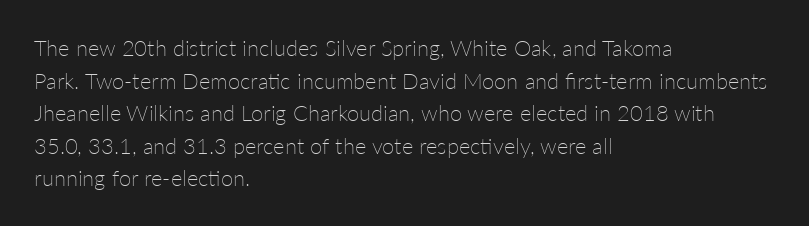
{"italic": "no", "bold": "no", "underline": "no", "align": "left", "line_spacing": "normal", "line_spacing_ratio": 1.48, "letter_spacing": "normal", "letter_spacing_em": 0.0, "glyph_px": 22}
